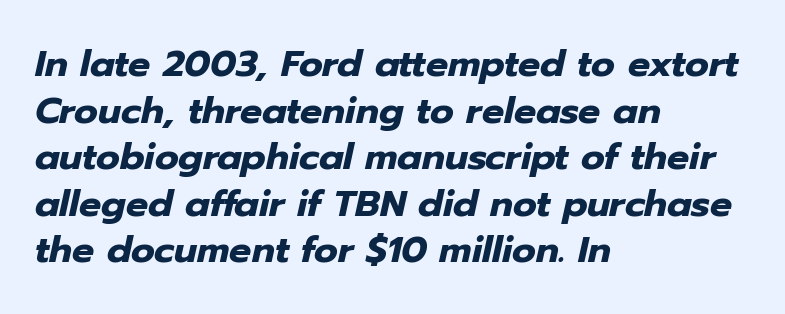
The image shows 37 px heavy type, italic (leaning right); set left-aligned, normal line spacing (1.26x), normal letter spacing, not underlined; low stroke contrast and a medium x-height.
